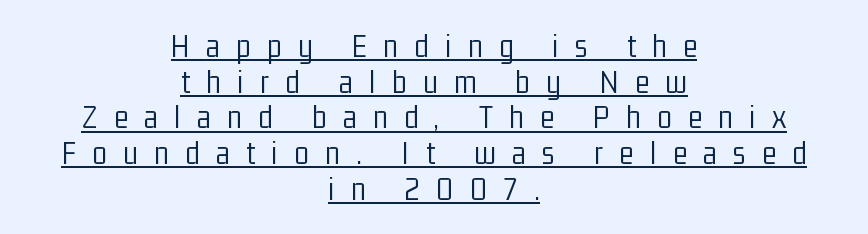
Q: Is the text bold? A: No.
Q: Is the text italic (slanted)? A: No, it is upright.
Q: Is the typeface a serif or a sans-serif typeface? A: Sans-serif.
Q: Is the text underlined? A: Yes.
Q: How is the paragraph aligned? A: Centered.
Q: Is the spacing between letters normal or unusually wide? A: Unusually wide.
Q: Is the spacing between lines tight, normal or loose? A: Tight.
Q: Width (condensed, normal, or wide)? A: Condensed.
Q: Stroke contrast? A: Low.
Q: x-height? A: Medium.
Q: Monospaced? A: No.
